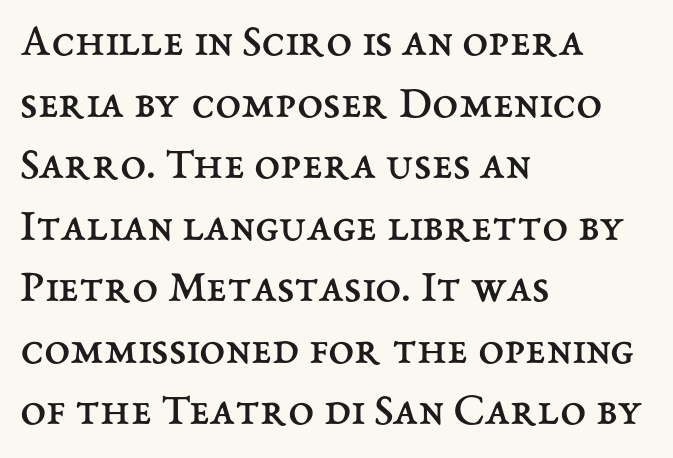
Q: Is the text bold? A: No.
Q: Is the text italic (slanted)? A: No, it is upright.
Q: Is the text underlined? A: No.
Q: How is the paragraph aligned? A: Left-aligned.
Q: Is the spacing between letters normal or unusually wide? A: Normal.
Q: Is the spacing between lines tight, normal or loose? A: Normal.
Q: Width (condensed, normal, or wide)? A: Normal.
Q: Stroke contrast? A: Medium.
Q: x-height? A: Medium.
Q: Monospaced? A: No.
